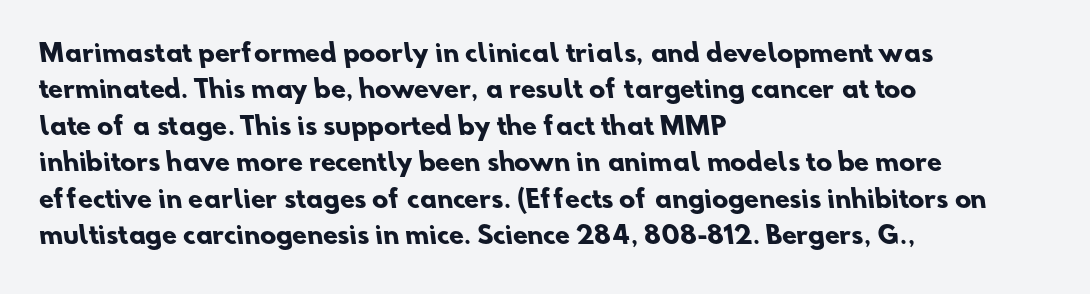
Compared with typical paragraphs, the rows here are spaced about the same. Any mark beneath the type? The region is blank. There is no visible air inserted between adjacent glyphs. Typesetter's note: full bold, strokes at maximum text heaviness. Reading down the block, your eye returns to a fixed left position each line.
